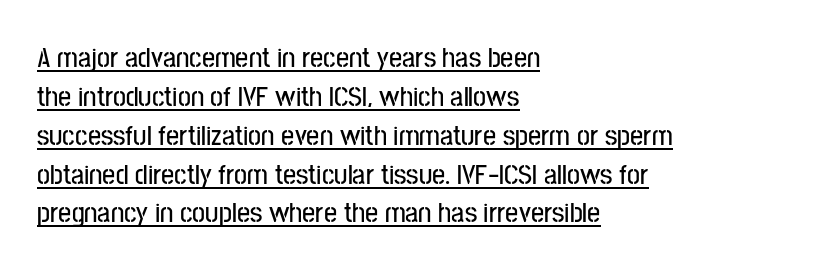
Each letter keeps its own natural width here, so spacing adapts to shape. A typesetter would mark this as roman, not italic. No feet cap the strokes, marking this as sans-serif type. A classic flush-left, rag-right setting is used for this passage. Honestly, the underline is the first thing you notice here. Standard letterfit; no display-style spreading of the glyphs.
